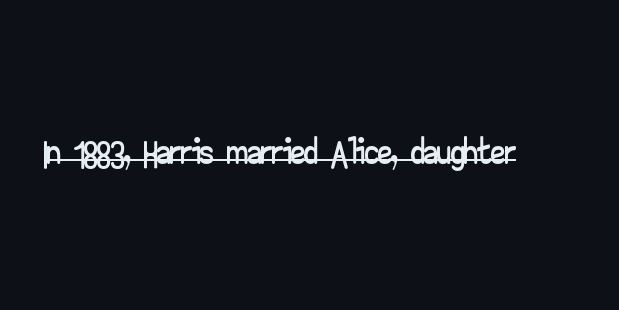
{"serif": "no", "italic": "no", "width": "wide", "stroke_contrast": "low", "x_height": "small", "monospaced": "no", "underline": "yes", "letter_spacing": "normal", "letter_spacing_em": 0.0, "glyph_px": 55}
